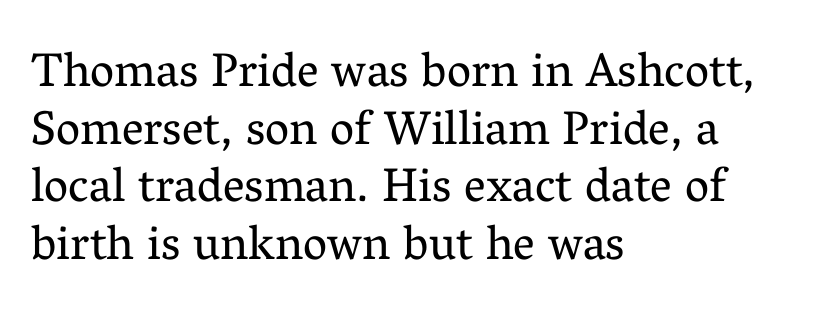
The image shows 48 px regular-weight serif type, upright; set left-aligned, line spacing 1.2x, normal letter spacing, not underlined; medium stroke contrast and a medium x-height.
